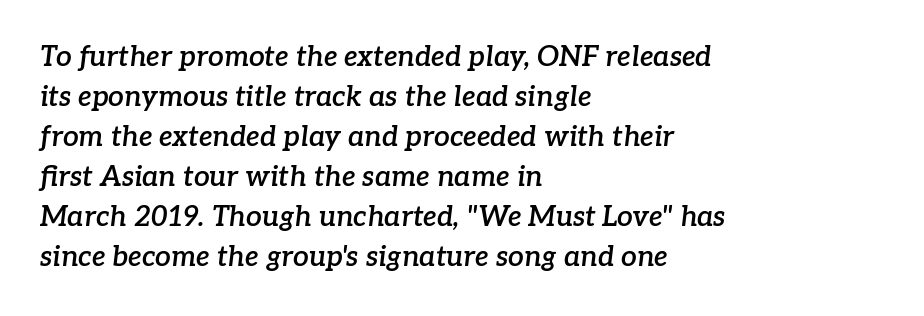
Does extra space separate the letters? No, they use regular spacing. The rendering applies a slant to the glyphs. Each glyph is drawn with semibold strokes, heavier than normal yet not fully bold. The designer left line spacing at the default.
